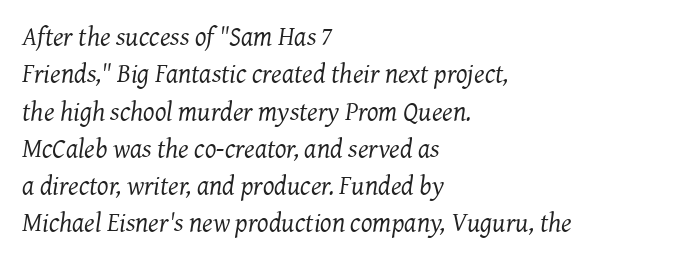
{"italic": "yes", "lean": "right", "slant_degrees": 7, "bold": "no", "underline": "no", "align": "left", "line_spacing": "normal", "line_spacing_ratio": 1.38, "letter_spacing": "normal", "letter_spacing_em": 0.0, "glyph_px": 27}
